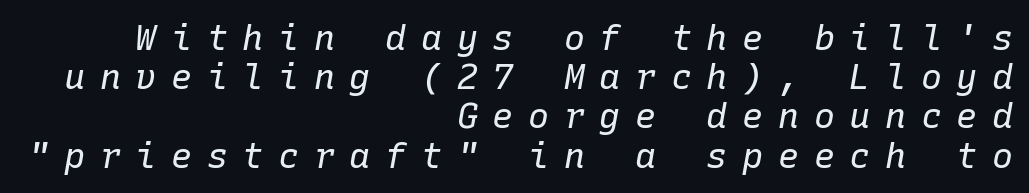
{"italic": "yes", "lean": "right", "slant_degrees": 10, "bold": "no", "weight": "regular", "width": "normal", "stroke_contrast": "low", "x_height": "medium", "monospaced": "yes", "underline": "no", "align": "right", "line_spacing": "tight", "line_spacing_ratio": 1.12, "letter_spacing": "wide", "letter_spacing_em": 0.42, "glyph_px": 35}
